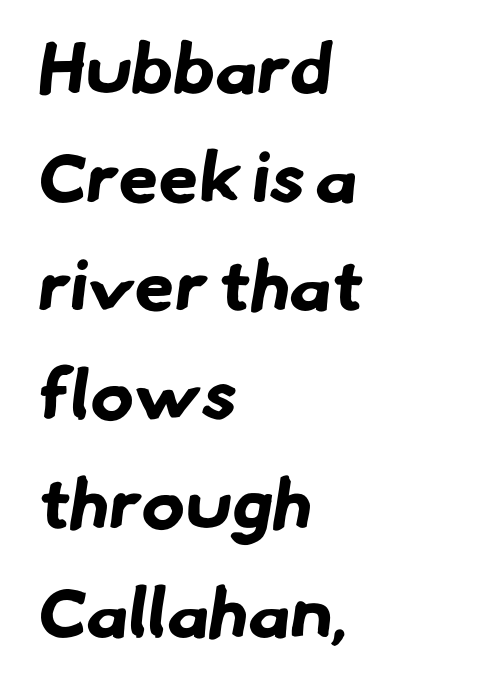
Q: Is the text bold? A: Yes.
Q: Is the typeface a serif or a sans-serif typeface? A: Sans-serif.
Q: Is the text underlined? A: No.
Q: How is the paragraph aligned? A: Left-aligned.
Q: Is the spacing between letters normal or unusually wide? A: Normal.
Q: Is the spacing between lines tight, normal or loose? A: Normal.
Q: Width (condensed, normal, or wide)? A: Normal.
Q: Stroke contrast? A: Low.
Q: x-height? A: Small.
Q: Monospaced? A: No.
